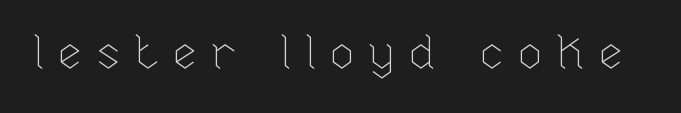
{"italic": "no", "bold": "no", "weight": "thin", "width": "normal", "stroke_contrast": "low", "x_height": "medium", "monospaced": "no", "underline": "no", "letter_spacing": "wide", "letter_spacing_em": 0.24, "glyph_px": 48}
